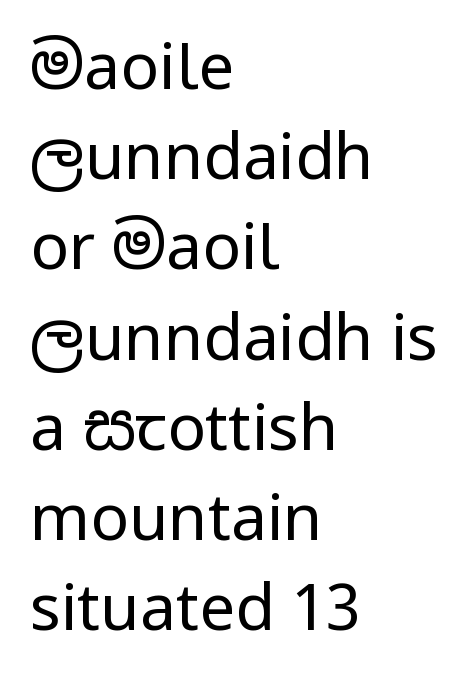
{"serif": "no", "italic": "no", "bold": "no", "weight": "regular", "width": "condensed", "stroke_contrast": "low", "underline": "no", "align": "left", "line_spacing": "normal", "line_spacing_ratio": 1.41, "letter_spacing": "normal", "letter_spacing_em": 0.0, "glyph_px": 64}
